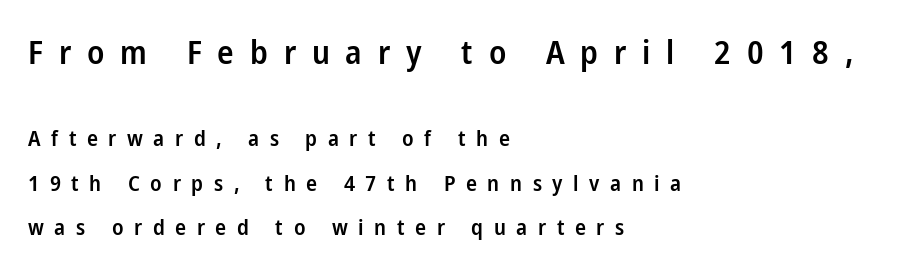
You could fit nearly another row in the gap between these rows. Set as a demibold, roughly 600 on the weight scale. The initial chunk of copy outweighs the following chunk in type size. This sample has the flowing, uneven cadence of proportional lettering.
